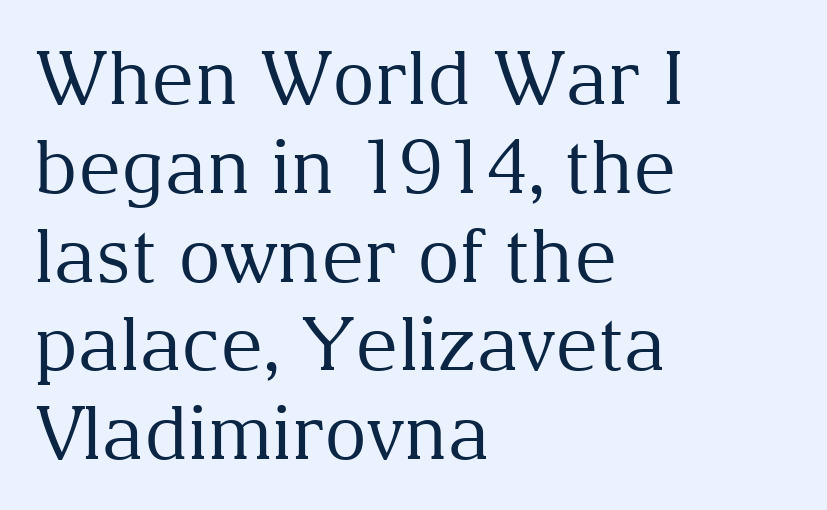
Q: Is the text bold? A: No.
Q: Is the text italic (slanted)? A: No, it is upright.
Q: Is the typeface a serif or a sans-serif typeface? A: Serif.
Q: Is the text underlined? A: No.
Q: How is the paragraph aligned? A: Left-aligned.
Q: Is the spacing between letters normal or unusually wide? A: Normal.
Q: Width (condensed, normal, or wide)? A: Normal.
Q: Stroke contrast? A: Medium.
Q: x-height? A: Medium.
Q: Monospaced? A: No.
